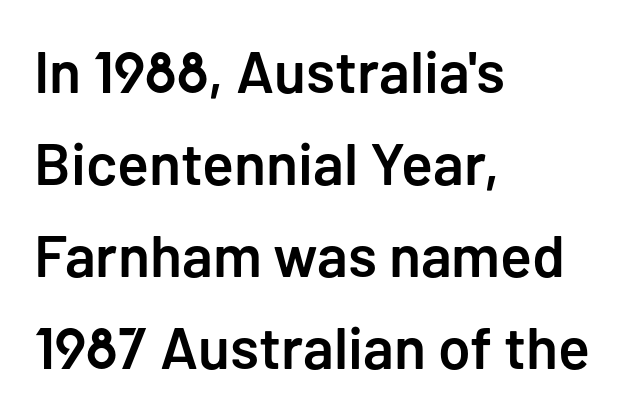
The image shows 59 px semibold sans-serif type, upright; set left-aligned, normal line spacing (1.56x), normal letter spacing, not underlined; low stroke contrast and a medium x-height.
